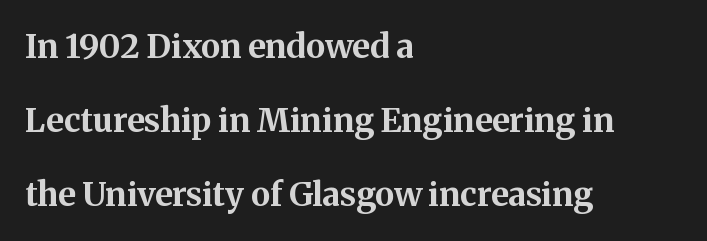
Characters follow at the spacing the type designer built in. Check the space under the baseline: it is left empty. The text was rendered using a seriffed face with decorative stroke endings. Line starts are locked; line ends wander.
